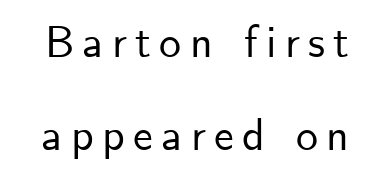
{"serif": "no", "italic": "no", "width": "normal", "stroke_contrast": "low", "x_height": "small", "monospaced": "no", "underline": "no", "line_spacing": "loose", "line_spacing_ratio": 2.12, "glyph_px": 44}
